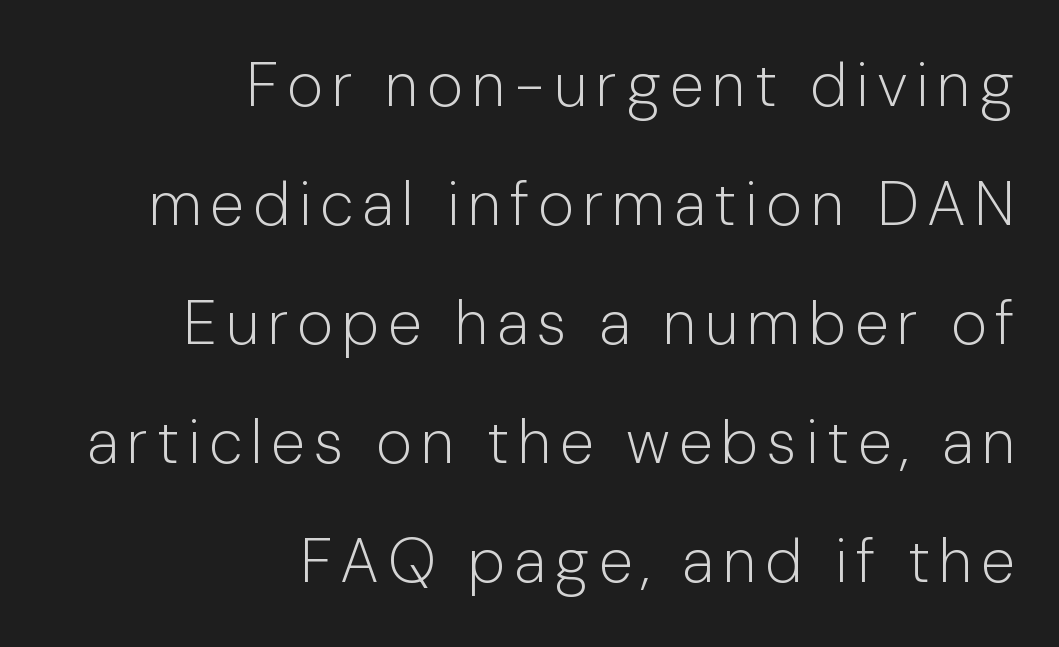
{"serif": "no", "italic": "no", "bold": "no", "weight": "light", "width": "normal", "stroke_contrast": "low", "x_height": "medium", "monospaced": "no", "underline": "no", "align": "right", "line_spacing": "loose", "line_spacing_ratio": 1.92, "glyph_px": 62}
